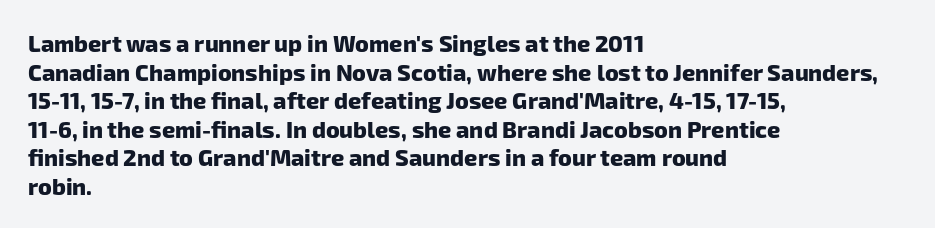
Q: Is the text bold? A: Yes.
Q: Is the text underlined? A: No.
Q: How is the paragraph aligned? A: Left-aligned.
Q: Is the spacing between letters normal or unusually wide? A: Normal.
